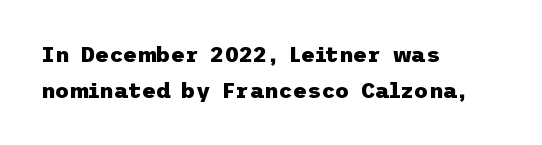
Compared with typical body copy, the letter spacing here is the same. The passage shown is emphatically bold. Line beginnings align vertically; line endings do not. Notice how descenders clear the ascenders below comfortably — that's standard leading.
